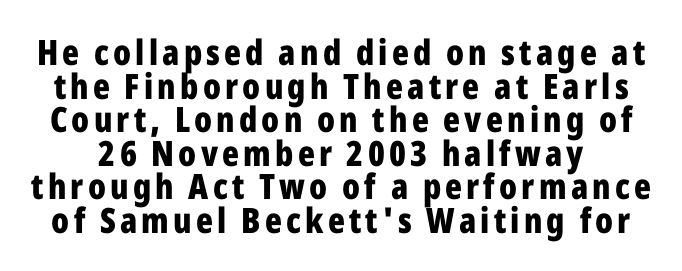
The image shows 35 px bold, condensed sans-serif type, upright; set tight line spacing (0.96x), not underlined; low stroke contrast and a medium x-height.
